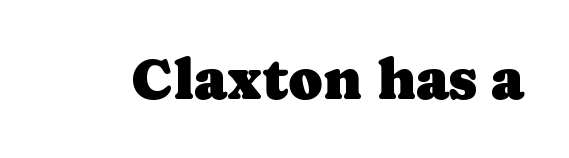
Spacing verdict: proportional, widths tailored to each character. Style check: upright. Words float on clear page, feet unadorned. This sample uses plain, unmodified letter spacing. Examine the stroke ends and you'll spot serifs.
